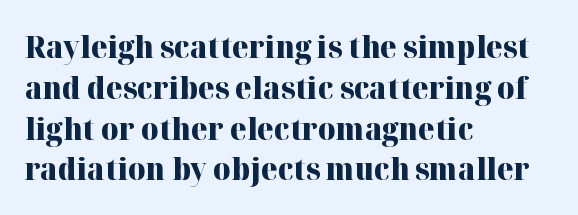
Q: Is the text bold? A: Yes.
Q: Is the text italic (slanted)? A: No, it is upright.
Q: Is the typeface a serif or a sans-serif typeface? A: Serif.
Q: Is the text underlined? A: No.
Q: How is the paragraph aligned? A: Left-aligned.
Q: Is the spacing between letters normal or unusually wide? A: Normal.
Q: Is the spacing between lines tight, normal or loose? A: Normal.
Q: Width (condensed, normal, or wide)? A: Normal.
Q: Stroke contrast? A: High.
Q: x-height? A: Medium.
Q: Monospaced? A: No.
